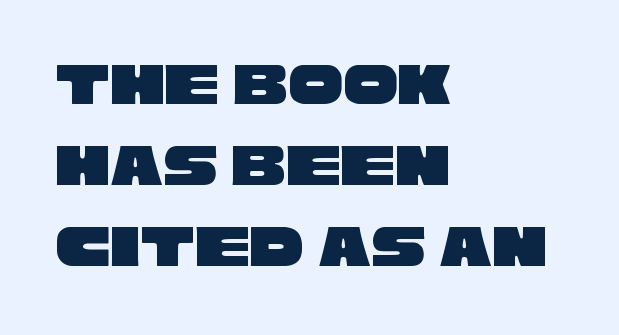
The image shows 61 px wide sans-serif type; set left-aligned, normal line spacing (1.33x), normal letter spacing, not underlined; low stroke contrast and a large x-height.
